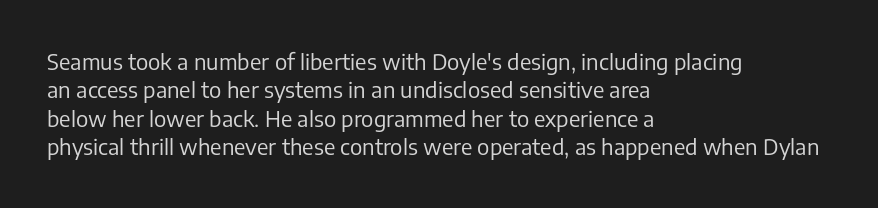
Q: Is the text bold? A: No.
Q: Is the text italic (slanted)? A: No, it is upright.
Q: Is the text underlined? A: No.
Q: How is the paragraph aligned? A: Left-aligned.
Q: Is the spacing between letters normal or unusually wide? A: Normal.
Q: Is the spacing between lines tight, normal or loose? A: Normal.
